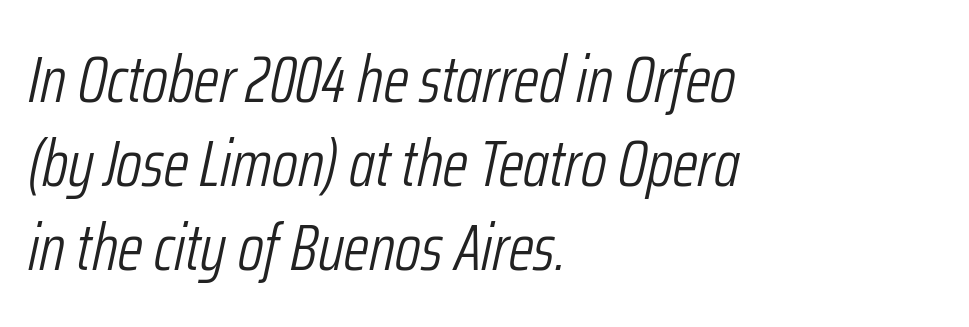
Typeset ragged right — the left edge is the straight one. Varying glyph widths throughout — classic text-font behaviour. This block has exactly the height ordinary leading produces. Unmarked baselines from the first word to the last. Tracking here is standard; glyphs follow each other at the usual distance. The font's italic variant was chosen for this text.
